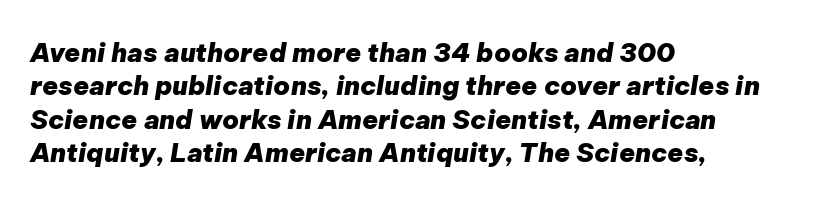
The image shows 26 px bold type, italic (leaning right); set left-aligned, normal line spacing (1.28x), normal letter spacing, not underlined.
